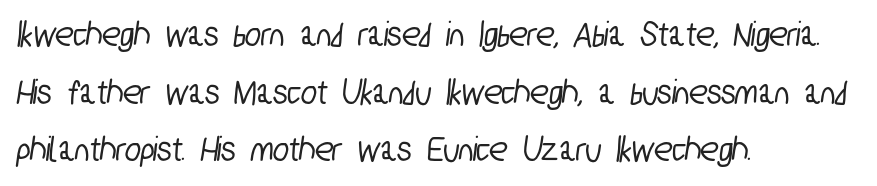
Grotesque or geometric, the face here clearly has no serifs. One glance says typical: line gaps are just what's usual. The letters sit at their default tracking, neither squeezed nor spread. Reading down the block, your eye returns to a fixed left position each line. Beneath every word, the page is bare.
